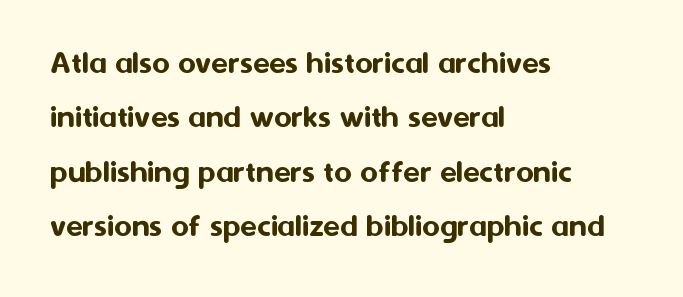
The image shows 34 px sans-serif type, upright; set left-aligned, normal line spacing (1.6x), normal letter spacing, not underlined; medium stroke contrast and a medium x-height.
